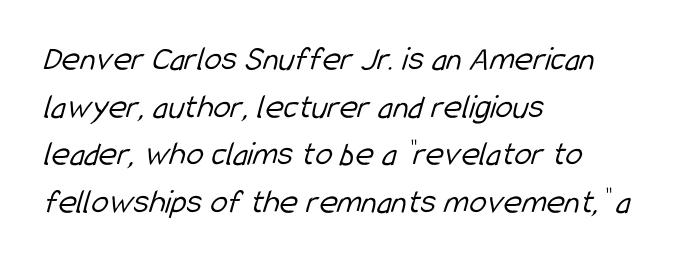
Each row of text sits above clean, open space. Is the block centered? No — it sits flush against the left margin. You could not count columns in this text — the font is proportionally spaced. This sample keeps an unexceptional amount of space between lines. A light-to-regular cut is what we see here. Words appear dense and cohesive because spacing is normal.
